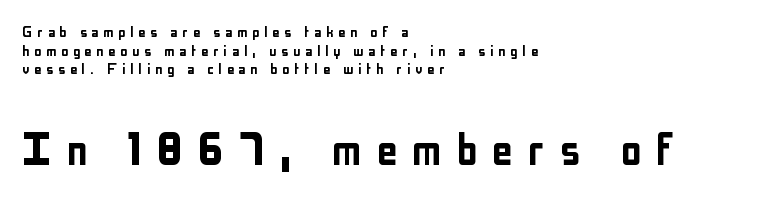
{"serif": "no", "italic": "no", "width": "condensed", "stroke_contrast": "low", "x_height": "medium", "monospaced": "no", "underline": "no", "align": "left", "line_spacing": "tight", "line_spacing_ratio": 1.03, "letter_spacing": "wide", "letter_spacing_em": 0.26, "larger_block": "second", "size_ratio": 3.0, "glyph_px": 54}
